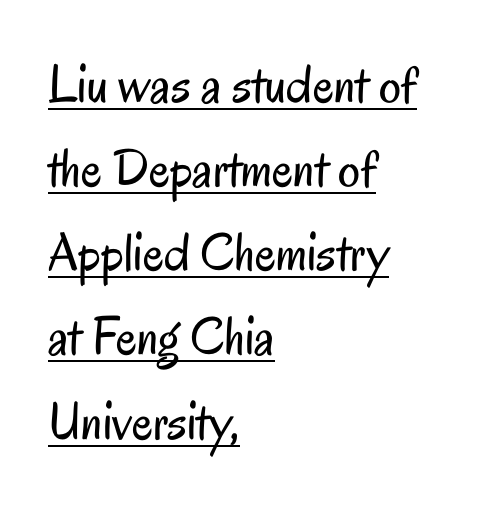
Each new line begins a customary step beneath the previous one. Does the lettering tilt? It doesn't — this is upright. This sample uses plain, unmodified letter spacing. You can tell from the bare stems that sans-serif type was used. Short and long lines alike share a common starting point at left.
